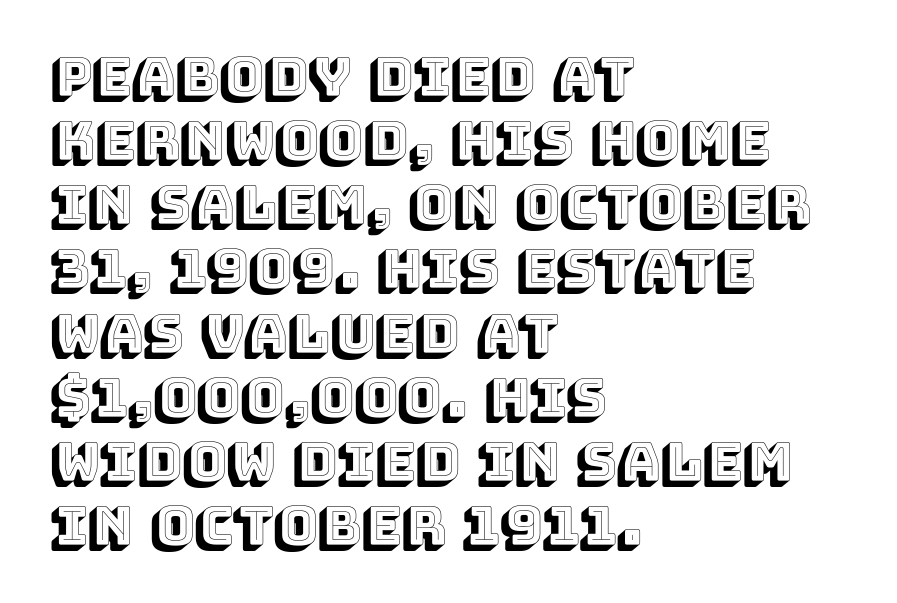
The font's upright variant was chosen for this text. Visually the block forms a straight wall on the left and a jagged coastline on the right. The specimen omits any rule beneath the text block's lines. The tracking reads as untouched default to a designer's eye. Looks like regular typesetting: each glyph gets only the width it needs.
